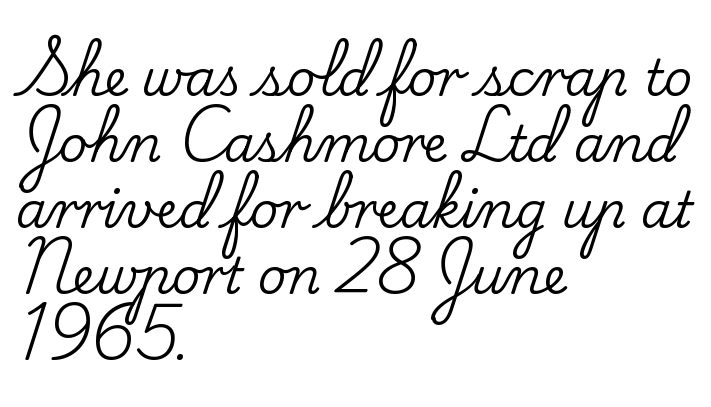
{"serif": "yes", "width": "normal", "stroke_contrast": "low", "x_height": "small", "monospaced": "no", "underline": "no", "align": "left", "line_spacing": "normal", "line_spacing_ratio": 1.32, "letter_spacing": "normal", "letter_spacing_em": 0.0, "glyph_px": 50}
